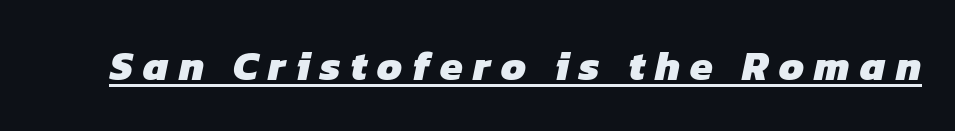
{"serif": "no", "bold": "yes", "weight": "heavy", "width": "normal", "stroke_contrast": "low", "x_height": "medium", "monospaced": "no", "underline": "yes", "letter_spacing": "wide", "letter_spacing_em": 0.25, "glyph_px": 41}
